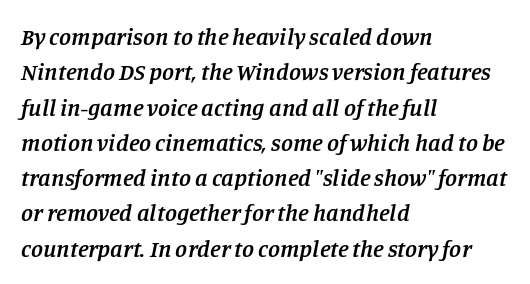
Q: Is the text bold? A: Semi-bold.
Q: Is the text italic (slanted)? A: Yes, it leans right by about 11 degrees.
Q: Is the text underlined? A: No.
Q: How is the paragraph aligned? A: Left-aligned.
Q: Is the spacing between letters normal or unusually wide? A: Normal.
Q: Is the spacing between lines tight, normal or loose? A: Normal.
